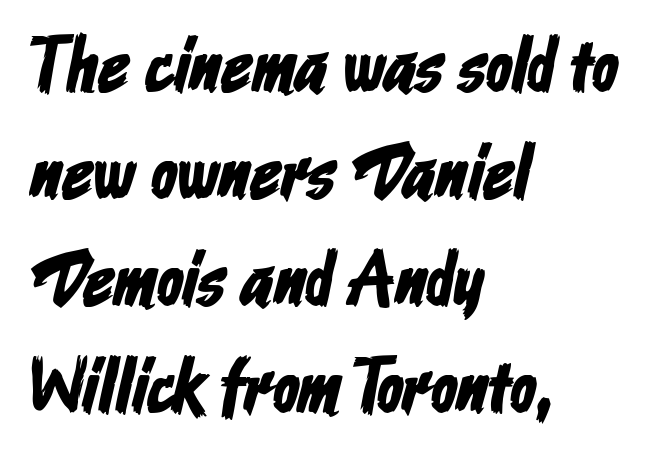
Students, note that the glyphs here touch the page at normal intervals. Is the block centered? No — it sits flush against the left margin. The baseline area is clear. Stroke terminals: plain, sans-serif.
